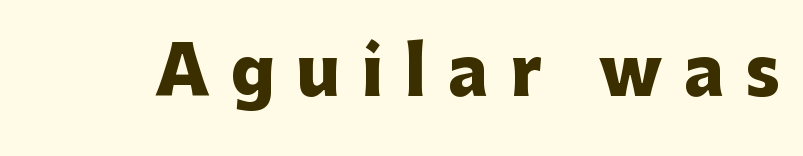
{"serif": "no", "italic": "no", "bold": "yes", "weight": "heavy", "width": "normal", "stroke_contrast": "low", "x_height": "medium", "monospaced": "no", "underline": "no", "letter_spacing": "wide", "letter_spacing_em": 0.33, "glyph_px": 66}
